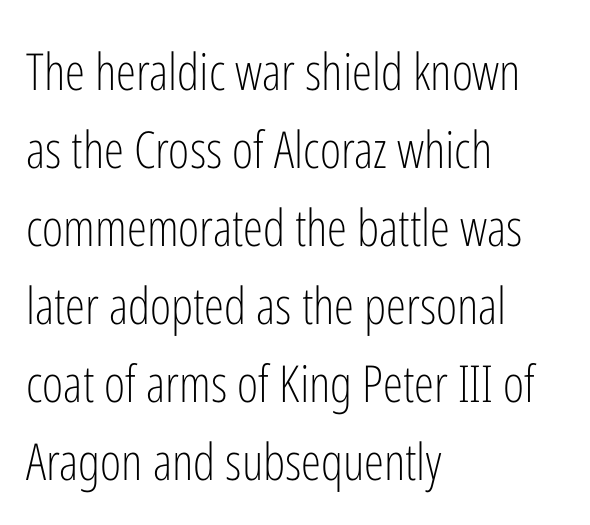
{"serif": "no", "italic": "no", "bold": "no", "weight": "light", "width": "condensed", "stroke_contrast": "low", "x_height": "medium", "monospaced": "no", "underline": "no", "align": "left", "line_spacing": "normal", "line_spacing_ratio": 1.53, "letter_spacing": "normal", "letter_spacing_em": 0.0, "glyph_px": 51}
